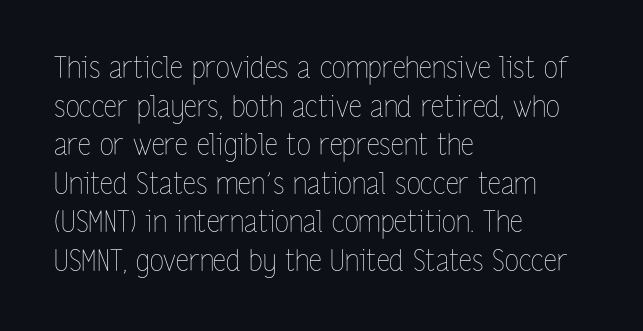
The image shows 29 px thin, condensed type, upright; set left-aligned, normal line spacing (1.33x), normal letter spacing, not underlined; low stroke contrast and a medium x-height.
